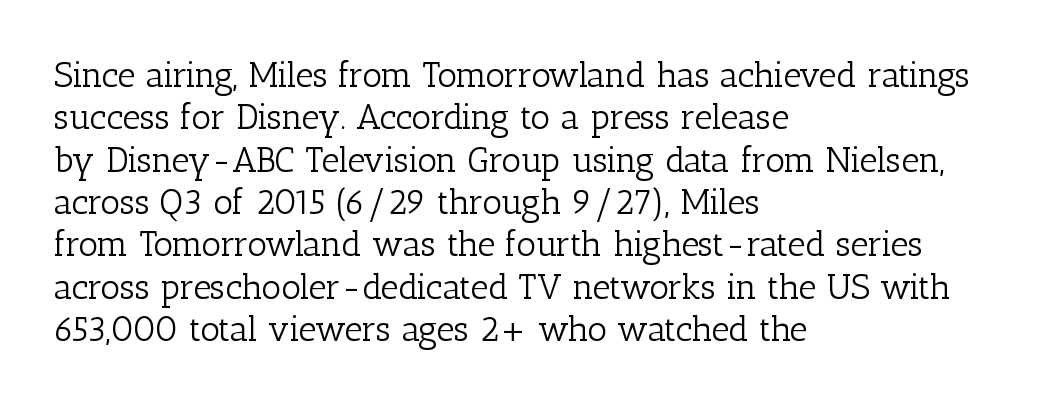
Q: Is the text bold? A: No.
Q: Is the text italic (slanted)? A: No, it is upright.
Q: Is the typeface a serif or a sans-serif typeface? A: Serif.
Q: Is the text underlined? A: No.
Q: How is the paragraph aligned? A: Left-aligned.
Q: Is the spacing between letters normal or unusually wide? A: Normal.
Q: Width (condensed, normal, or wide)? A: Normal.
Q: Stroke contrast? A: Low.
Q: x-height? A: Medium.
Q: Monospaced? A: No.
